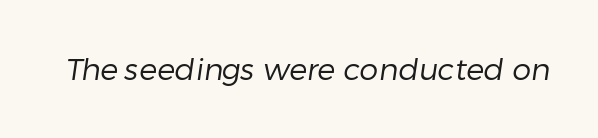
Q: Is the text bold? A: No.
Q: Is the typeface a serif or a sans-serif typeface? A: Sans-serif.
Q: Is the text underlined? A: No.
Q: Is the spacing between letters normal or unusually wide? A: Normal.
Q: Width (condensed, normal, or wide)? A: Normal.
Q: Stroke contrast? A: Low.
Q: x-height? A: Medium.
Q: Monospaced? A: No.
